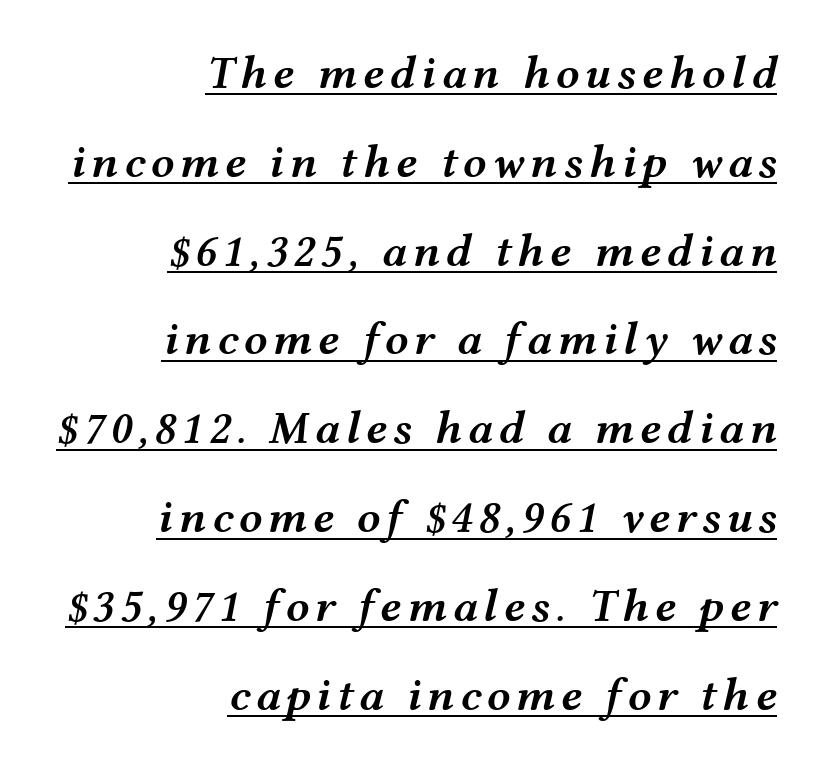
{"italic": "yes", "lean": "right", "slant_degrees": 12, "bold": "semi", "weight": "semibold", "width": "wide", "stroke_contrast": "medium", "x_height": "medium", "monospaced": "no", "underline": "yes", "align": "right", "line_spacing_ratio": 1.89, "glyph_px": 47}
